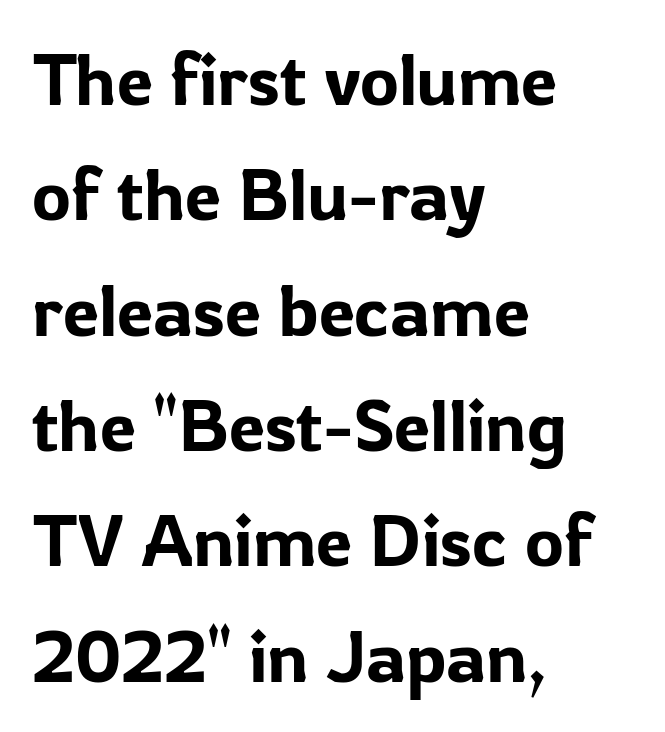
{"serif": "no", "italic": "no", "width": "normal", "stroke_contrast": "low", "x_height": "medium", "monospaced": "no", "underline": "no", "align": "left", "line_spacing": "normal", "line_spacing_ratio": 1.58, "letter_spacing": "normal", "letter_spacing_em": 0.0, "glyph_px": 73}
